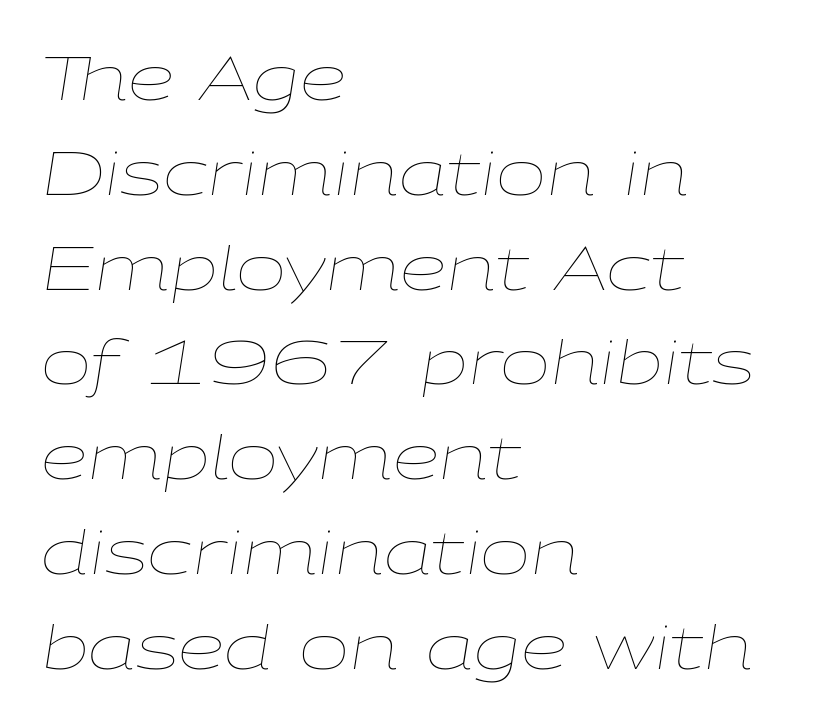
{"italic": "yes", "lean": "right", "slant_degrees": 9, "bold": "no", "weight": "thin", "width": "wide", "stroke_contrast": "low", "x_height": "medium", "monospaced": "no", "underline": "no", "align": "left", "line_spacing": "normal", "line_spacing_ratio": 1.58, "letter_spacing": "normal", "letter_spacing_em": 0.0, "glyph_px": 60}
